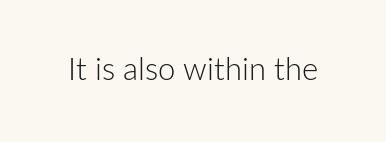
{"serif": "no", "italic": "no", "bold": "no", "weight": "light", "width": "normal", "stroke_contrast": "low", "x_height": "medium", "monospaced": "no", "underline": "no", "letter_spacing": "normal", "letter_spacing_em": 0.0, "glyph_px": 31}
